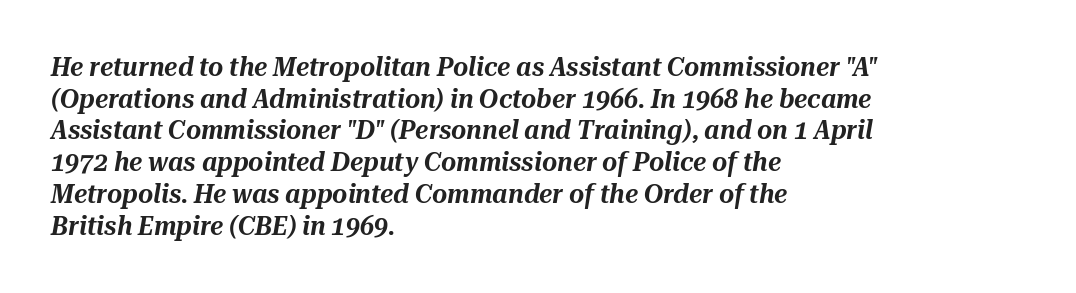
Every row of glyphs begins at an identical x-position on the left. The letters sit at their default tracking, neither squeezed nor spread. Glance below the letters and you will spot only blank space. These lines were composed using italics.
